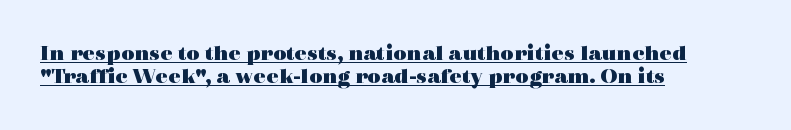
The image shows 23 px bold type, upright; set left-aligned, tight line spacing (1.01x), normal letter spacing, underlined.
